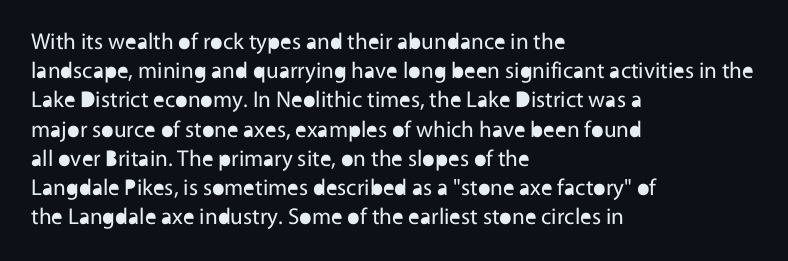
{"italic": "no", "bold": "no", "underline": "no", "align": "left", "line_spacing": "normal", "line_spacing_ratio": 1.27, "letter_spacing": "normal", "letter_spacing_em": 0.0, "glyph_px": 23}
